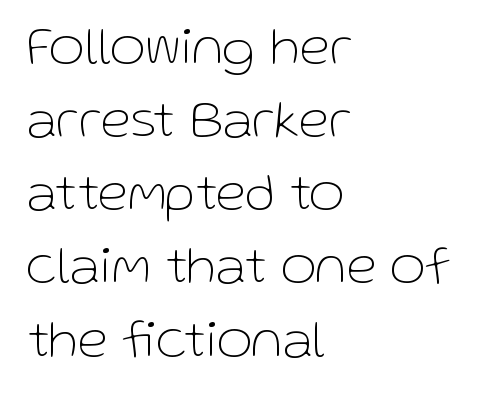
{"serif": "no", "italic": "no", "bold": "no", "weight": "thin", "width": "normal", "stroke_contrast": "low", "x_height": "medium", "monospaced": "no", "underline": "no", "align": "left", "line_spacing": "normal", "line_spacing_ratio": 1.33, "letter_spacing": "normal", "letter_spacing_em": 0.0, "glyph_px": 55}
